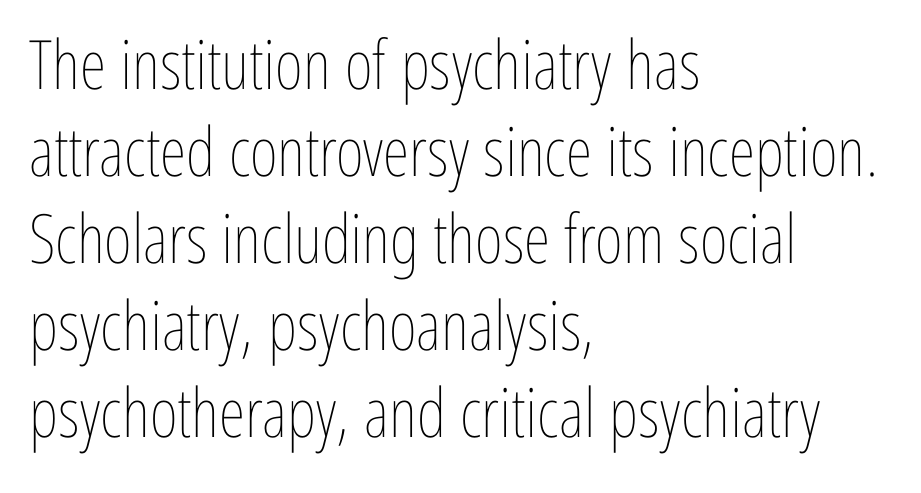
This sample has the flowing, uneven cadence of proportional lettering. The lettering holds an erect, upright posture throughout. The specimen omits any rule beneath the text block's lines. The vertical gap from one line to the next is medium.
